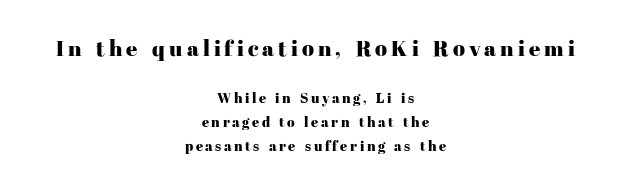
The image shows 22 px text type, upright; set centered, line spacing 1.73x, not underlined; the first (top) block is 1.57x larger.
